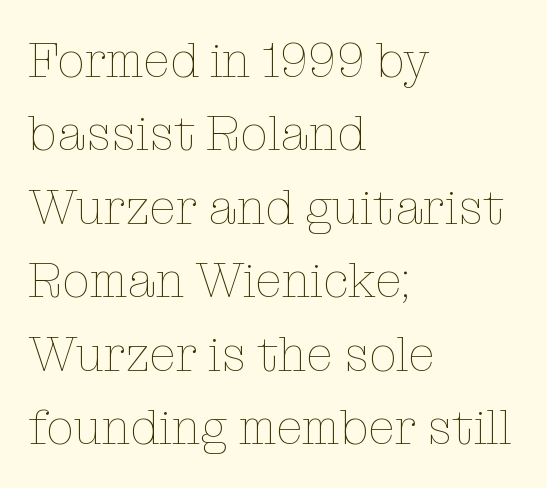
The image shows 49 px thin type, upright; set left-aligned, normal line spacing (1.5x), normal letter spacing, not underlined; low stroke contrast and a medium x-height.
